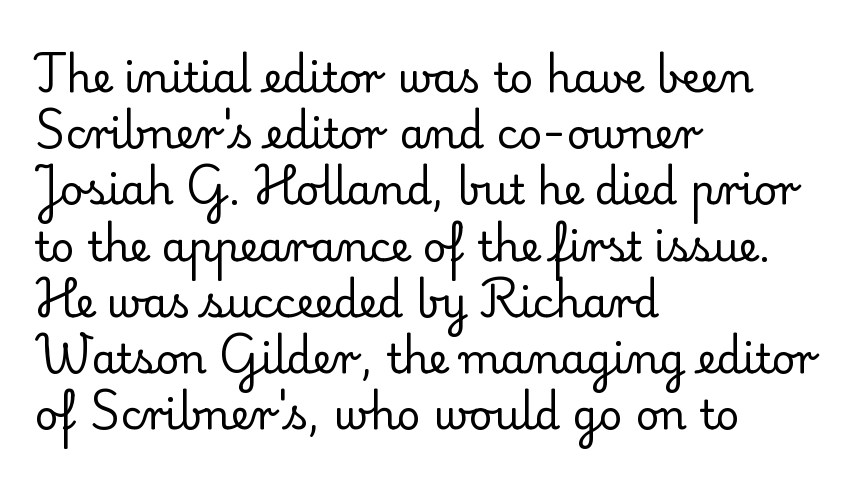
{"serif": "yes", "italic": "no", "bold": "no", "weight": "regular", "width": "normal", "stroke_contrast": "low", "x_height": "small", "monospaced": "no", "underline": "no", "align": "left", "line_spacing": "normal", "line_spacing_ratio": 1.37, "letter_spacing": "normal", "letter_spacing_em": 0.0, "glyph_px": 41}
